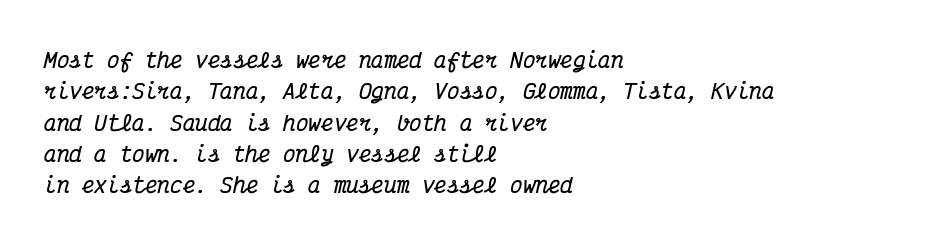
{"italic": "yes", "lean": "right", "slant_degrees": 12, "bold": "yes", "underline": "no", "align": "left", "line_spacing": "normal", "line_spacing_ratio": 1.49, "letter_spacing": "normal", "letter_spacing_em": 0.0, "glyph_px": 21}
